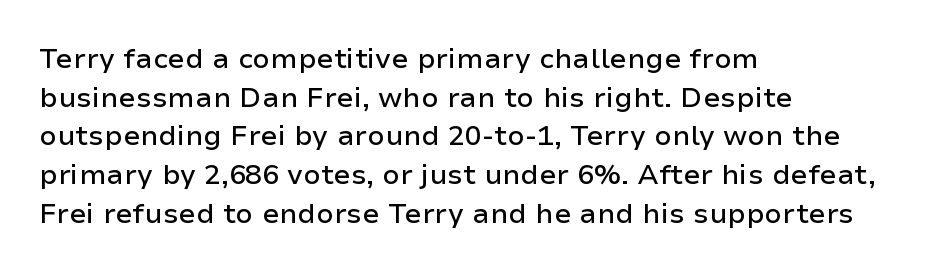
Leftover space on each line is placed entirely after the last word. Grotesque or geometric, the face here clearly has no serifs. Notice how the stems are strictly vertical — no italics here. The gap between lines stays unmarked. The face used here is proportionally spaced, like ordinary book or web type. The vertical gap from one line to the next is medium.
